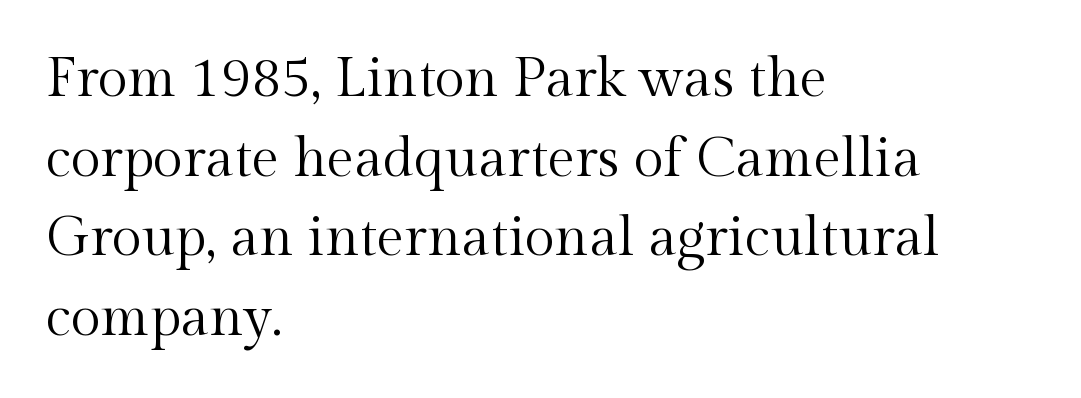
{"serif": "yes", "italic": "no", "bold": "no", "weight": "regular", "width": "normal", "x_height": "medium", "monospaced": "no", "underline": "no", "align": "left", "line_spacing": "normal", "line_spacing_ratio": 1.45, "letter_spacing": "normal", "letter_spacing_em": 0.0, "glyph_px": 55}
